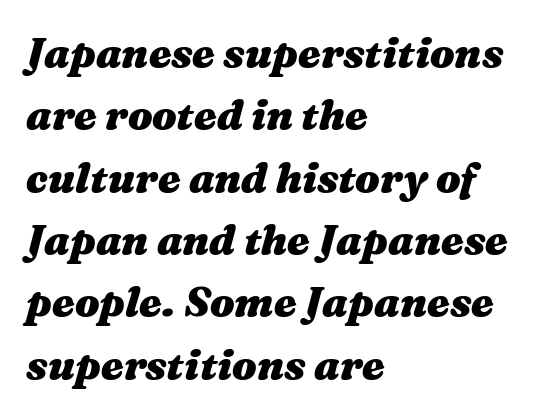
The face used here is proportionally spaced, like ordinary book or web type. The vertical gap from one line to the next is medium. The foot of each line stays bare and open. Honestly, the letter spacing is just normal — you wouldn't notice it. The font's italic variant was chosen for this text. Pretty heavy lettering here — definitely bold.
